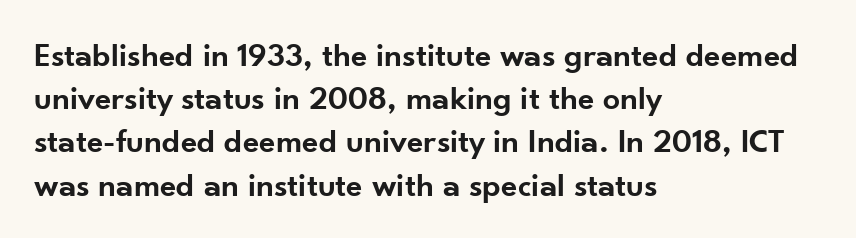
Q: Is the text bold? A: Semi-bold.
Q: Is the text italic (slanted)? A: No, it is upright.
Q: Is the typeface a serif or a sans-serif typeface? A: Sans-serif.
Q: Is the text underlined? A: No.
Q: How is the paragraph aligned? A: Left-aligned.
Q: Is the spacing between letters normal or unusually wide? A: Normal.
Q: Is the spacing between lines tight, normal or loose? A: Normal.
Q: Width (condensed, normal, or wide)? A: Normal.
Q: Stroke contrast? A: Low.
Q: x-height? A: Small.
Q: Monospaced? A: No.
